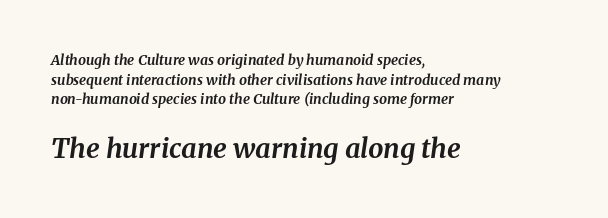
{"italic": "yes", "lean": "right", "slant_degrees": 8, "bold": "yes", "underline": "no", "align": "left", "line_spacing": "normal", "line_spacing_ratio": 1.4, "letter_spacing": "normal", "letter_spacing_em": 0.0, "larger_block": "second", "size_ratio": 1.93, "glyph_px": 27}
